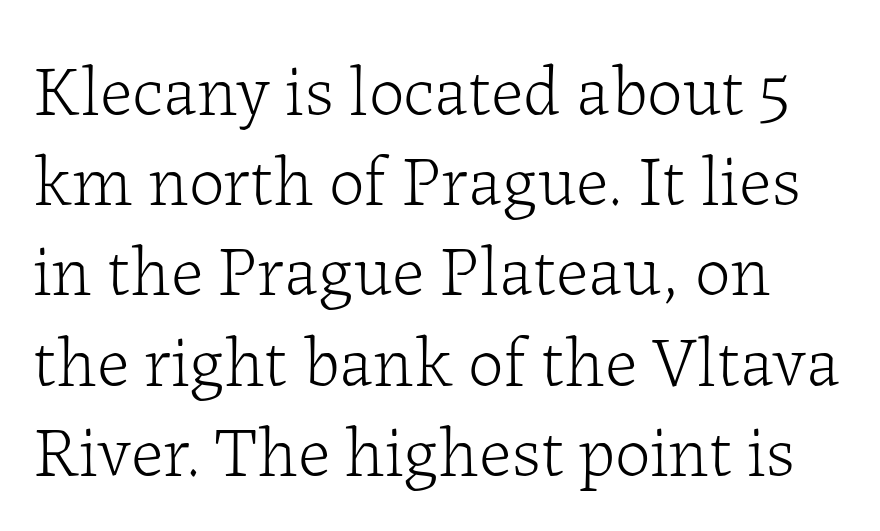
The image shows 71 px light serif type, upright; set normal line spacing (1.27x), normal letter spacing, not underlined; low stroke contrast and a medium x-height.
